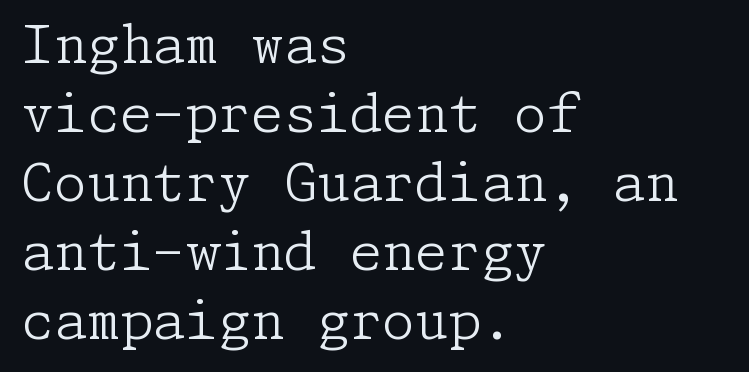
{"serif": "yes", "italic": "no", "bold": "no", "weight": "light", "width": "normal", "stroke_contrast": "low", "x_height": "medium", "underline": "no", "align": "left", "line_spacing": "normal", "line_spacing_ratio": 1.3, "letter_spacing": "normal", "letter_spacing_em": 0.0, "glyph_px": 53}
